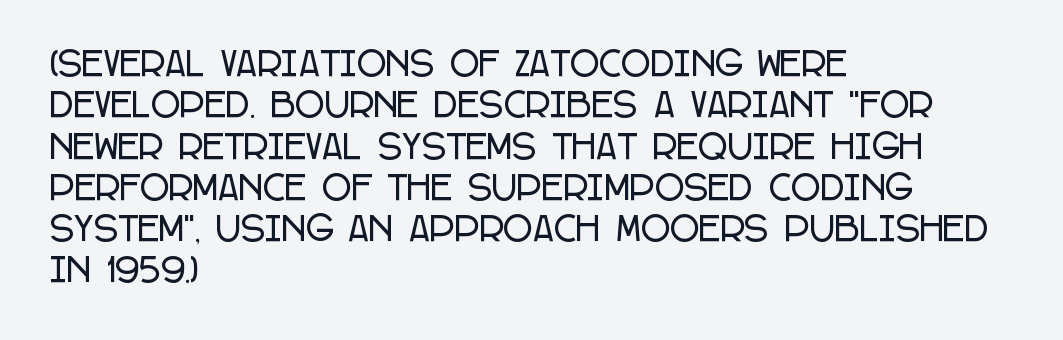
{"serif": "no", "italic": "no", "width": "condensed", "stroke_contrast": "low", "x_height": "large", "monospaced": "no", "underline": "no", "align": "left", "line_spacing": "normal", "line_spacing_ratio": 1.29, "letter_spacing": "normal", "letter_spacing_em": 0.0, "glyph_px": 32}
